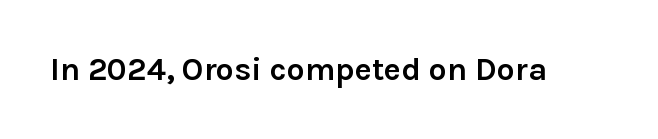
The letters advance in unequal steps, a hallmark of proportional type. Posture: straight, roman, zero tilt. The letters are bold, with thick, heavy strokes. The face used here is a sans, in the tradition of grotesques and geometrics.
